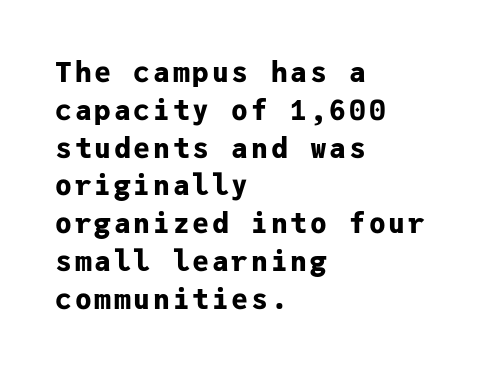
Q: Is the text bold? A: Yes.
Q: Is the text italic (slanted)? A: No, it is upright.
Q: Is the typeface a serif or a sans-serif typeface? A: Sans-serif.
Q: Is the text underlined? A: No.
Q: How is the paragraph aligned? A: Left-aligned.
Q: Is the spacing between lines tight, normal or loose? A: Normal.
Q: Width (condensed, normal, or wide)? A: Normal.
Q: Stroke contrast? A: Low.
Q: x-height? A: Medium.
Q: Monospaced? A: Yes.
